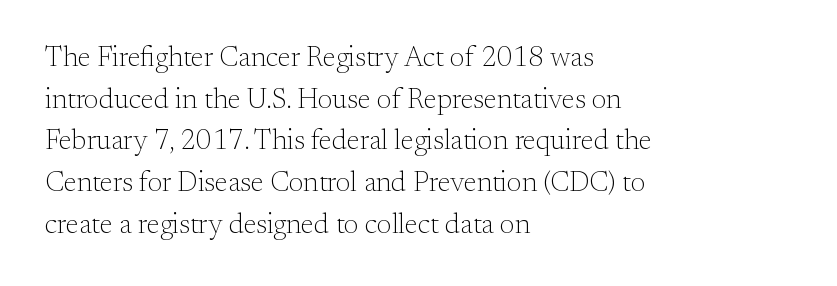
Q: Is the text bold? A: No.
Q: Is the text italic (slanted)? A: No, it is upright.
Q: Is the typeface a serif or a sans-serif typeface? A: Serif.
Q: Is the text underlined? A: No.
Q: How is the paragraph aligned? A: Left-aligned.
Q: Is the spacing between letters normal or unusually wide? A: Normal.
Q: Is the spacing between lines tight, normal or loose? A: Normal.
Q: Width (condensed, normal, or wide)? A: Normal.
Q: Stroke contrast? A: Medium.
Q: x-height? A: Small.
Q: Monospaced? A: No.
